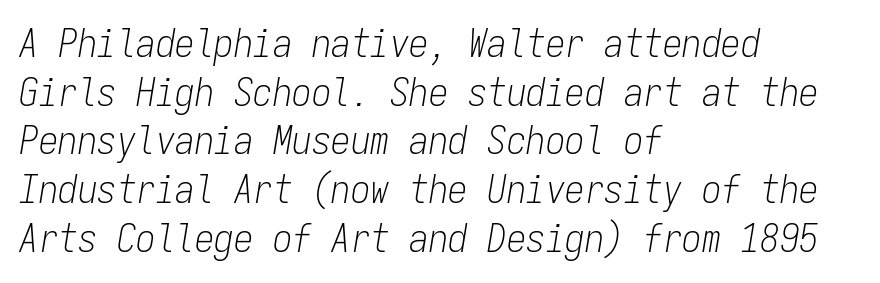
The image shows 39 px light, condensed type, italic (leaning right), monospaced; set left-aligned, normal line spacing (1.25x), normal letter spacing, not underlined; low stroke contrast and a medium x-height.
